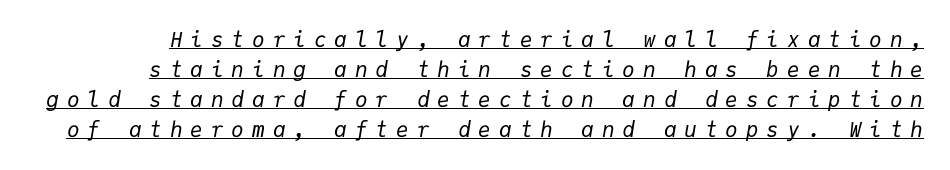
Q: Is the text bold? A: No.
Q: Is the text italic (slanted)? A: Yes, it leans right by about 9 degrees.
Q: Is the text underlined? A: Yes.
Q: Is the spacing between letters normal or unusually wide? A: Unusually wide.
Q: Is the spacing between lines tight, normal or loose? A: Normal.
